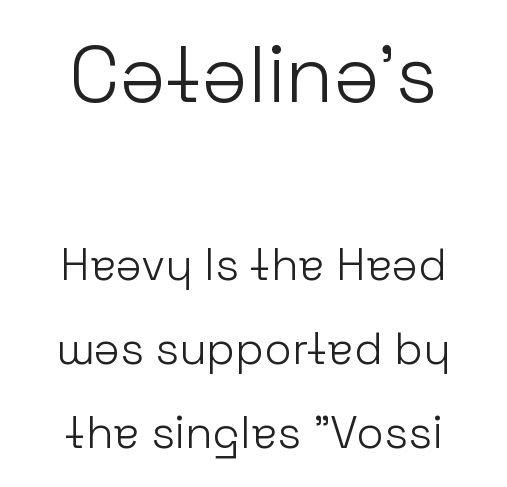
The image shows 79 px light sans-serif type, upright; set centered, line spacing 1.87x, normal letter spacing, not underlined; the first (top) block is 1.76x larger; low stroke contrast and a medium x-height.
